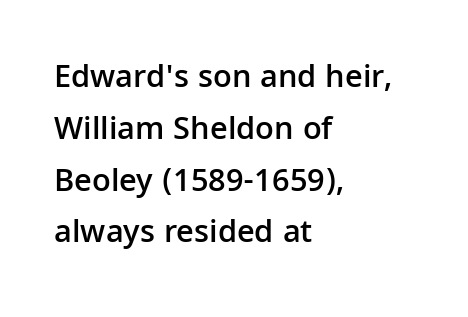
The image shows 33 px semibold sans-serif type, upright; set left-aligned, normal line spacing (1.57x), normal letter spacing, not underlined; low stroke contrast and a medium x-height.
